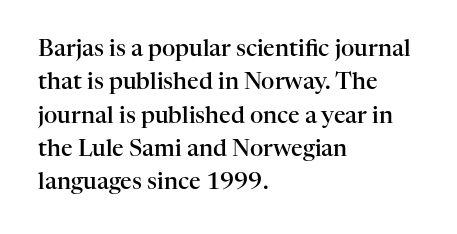
The line-height multiplier appears to be the usual default. The type is set solid horizontally, with unmodified tracking. This rendering uses left alignment, leaving the right contour irregular. Posture: vertical. Underlining? Definitely not there. The sample has been set in demibold, a notch under bold.
